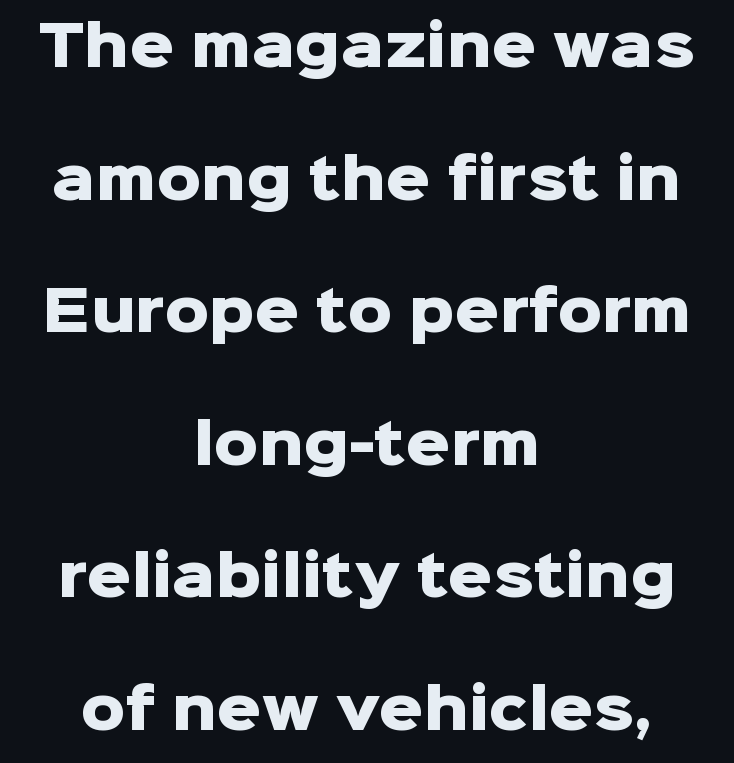
Chunky letters — that's bold for sure. Is this a fixed-width face? No — the glyphs have proportional, varying widths. The rendering shows plain stroke endings on the letterforms — a sans-serif design. Does the lettering tilt? It doesn't — this is upright. Layout note: lines centered.
